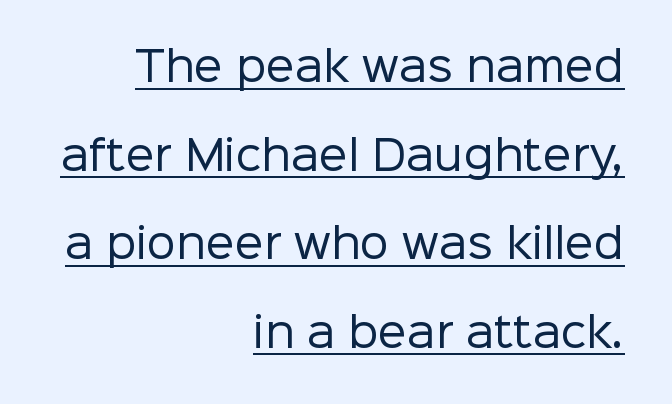
The image shows 41 px regular-weight sans-serif type, upright; set right-aligned, loose line spacing (2.16x), normal letter spacing, underlined; low stroke contrast and a medium x-height.
